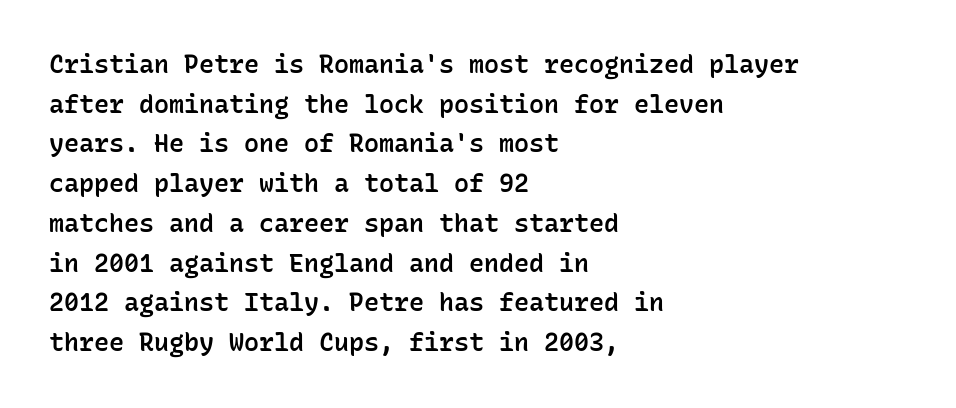
A bare baseline throughout the passage. Letter spacing: default. It's the straight-up-and-down kind of type. A somewhat darkened texture: the type is semibold rather than bold. Interline gaps are of average width in this sample. Compared with a centered layout, this one pins lines to the left instead.
